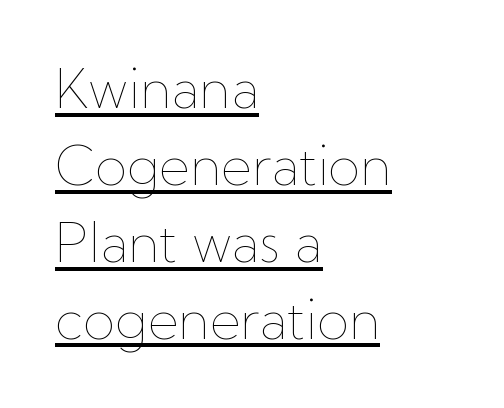
Q: Is the text bold? A: No.
Q: Is the text italic (slanted)? A: No, it is upright.
Q: Is the text underlined? A: Yes.
Q: How is the paragraph aligned? A: Left-aligned.
Q: Is the spacing between letters normal or unusually wide? A: Normal.
Q: Is the spacing between lines tight, normal or loose? A: Normal.
Q: Width (condensed, normal, or wide)? A: Normal.
Q: Stroke contrast? A: Low.
Q: x-height? A: Medium.
Q: Monospaced? A: No.
